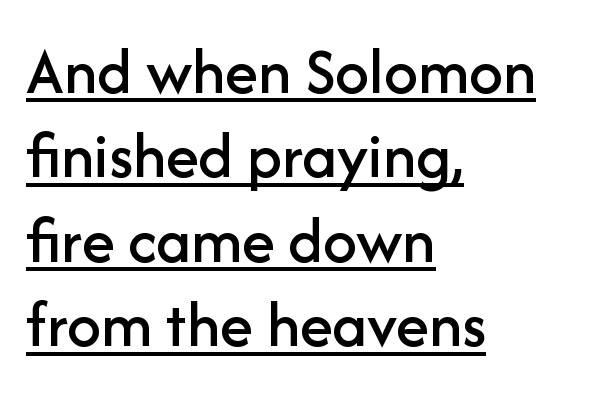
Observe the ordinary spacing: letters are neighbours, not strangers. To sum up the face: it is a sans, with no serifs. The block of text has a typical density, with ordinary space between rows. Varying glyph widths throughout — classic text-font behaviour. The lettering holds an erect, upright posture throughout. A student would call this left alignment; a typographer would say flush left, rag right.
